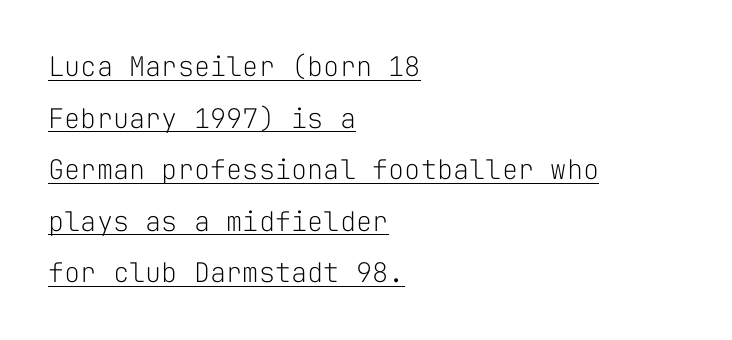
Q: Is the text bold? A: No.
Q: Is the text italic (slanted)? A: No, it is upright.
Q: Is the text underlined? A: Yes.
Q: How is the paragraph aligned? A: Left-aligned.
Q: Is the spacing between letters normal or unusually wide? A: Normal.
Q: Is the spacing between lines tight, normal or loose? A: Loose.
